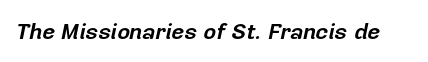
{"italic": "yes", "lean": "right", "slant_degrees": 12, "bold": "yes", "underline": "no", "letter_spacing": "normal", "letter_spacing_em": 0.0, "glyph_px": 22}
